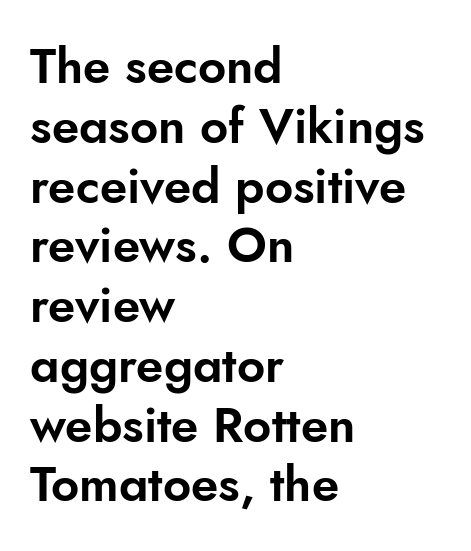
Type style note: lacks serifs. Letters rest on an invisible, unmarked baseline. Nothing unusual about the tracking: characters are spaced as the font intends. Each letter keeps its own natural width here, so spacing adapts to shape. The type sits square on the baseline with zero lean. The compositor pushed each line to the left boundary.
